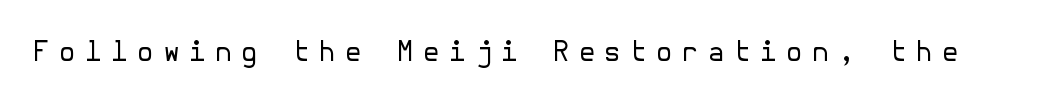
The space beneath each line is pristine and unruled. To sum up the face: it is a sans, with no serifs. Weight: regular or lighter. Upright lettering throughout. The passage shown has open, widely tracked lettering throughout.
